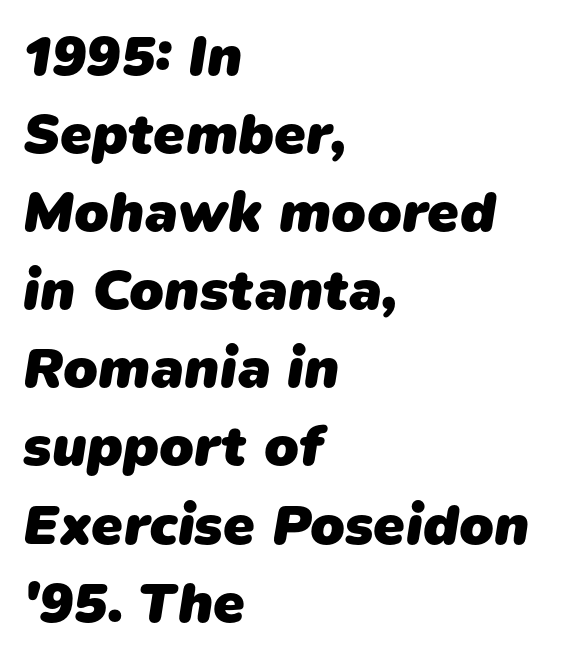
The vertical gap from one line to the next is medium. Bold? Absolutely — the strokes are thick and heavy. A classic flush-left, rag-right setting is used for this passage. The tracking reads as untouched default to a designer's eye. Only glyphs here, with clear space below each row. Serif or sans? Sans — the stroke terminals are bare.
